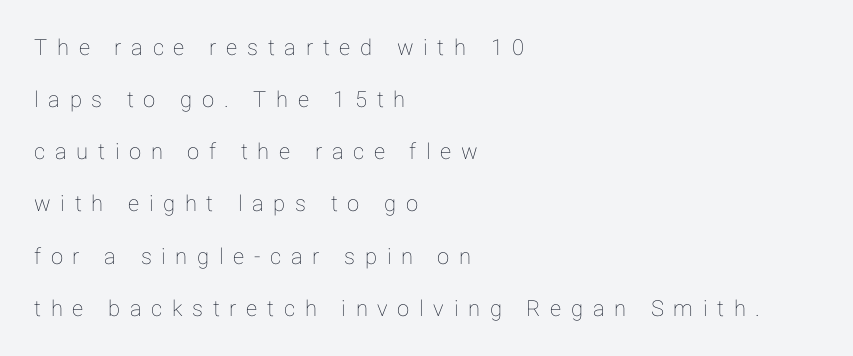
Q: Is the text italic (slanted)? A: No, it is upright.
Q: Is the text underlined? A: No.
Q: How is the paragraph aligned? A: Left-aligned.
Q: Is the spacing between letters normal or unusually wide? A: Unusually wide.
Q: Is the spacing between lines tight, normal or loose? A: Loose.
